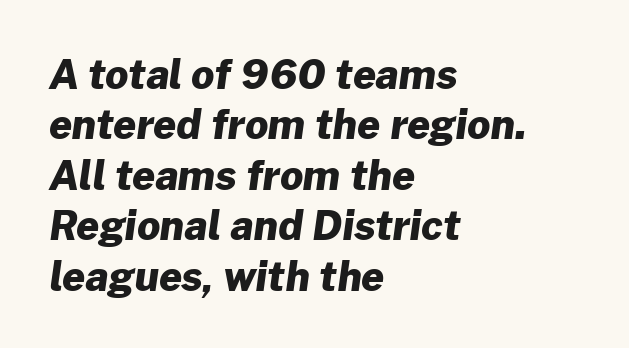
Q: Is the text bold? A: Yes.
Q: Is the typeface a serif or a sans-serif typeface? A: Sans-serif.
Q: Is the text underlined? A: No.
Q: How is the paragraph aligned? A: Left-aligned.
Q: Is the spacing between letters normal or unusually wide? A: Normal.
Q: Is the spacing between lines tight, normal or loose? A: Normal.
Q: Width (condensed, normal, or wide)? A: Normal.
Q: Stroke contrast? A: Low.
Q: x-height? A: Medium.
Q: Monospaced? A: No.
